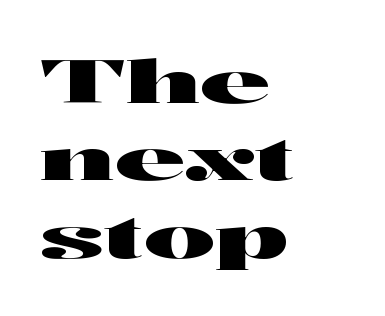
There is no visible air inserted between adjacent glyphs. These lines are rendered in a variable-pitch font. The space directly below the letters is spotless. Observe the absence of serifs on each vertical stroke in this sample.
